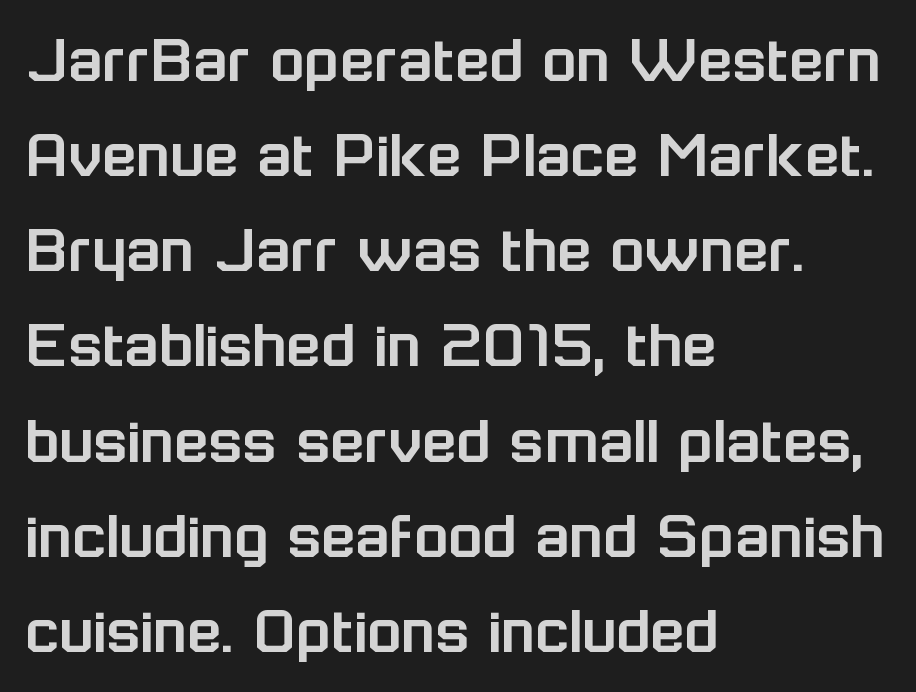
The type is set solid horizontally, with unmodified tracking. Honestly, there is no underline to notice here at all. Summary of vertical rhythm: regular, with standard interline spacing. Think of a printed novel: that variable character pitch is what you see here.
